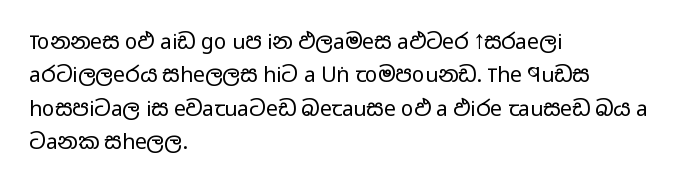
How would I describe the line gaps? Plain and ordinary. Weight: in the light-to-regular range. The type is set solid horizontally, with unmodified tracking. The lines are quadded left.
